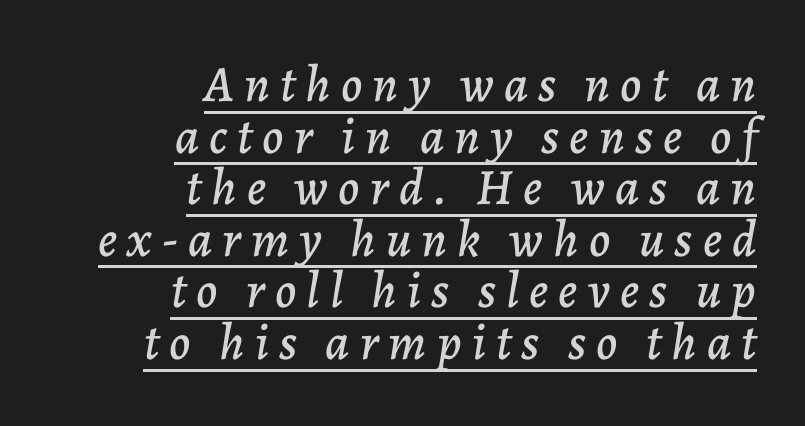
The face used here has a pronounced slope to its letters. Layout note: lines flush right. The letterforms stand isolated, each surrounded by extra space. The space between consecutive lines is stingy. Students, observe the line beneath the letters — that is underlining.
